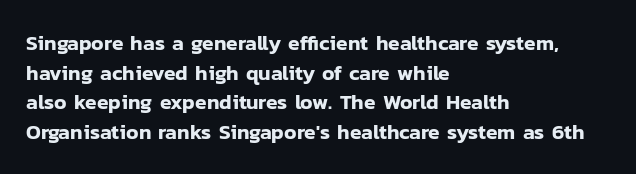
Q: Is the text italic (slanted)? A: No, it is upright.
Q: Is the text underlined? A: No.
Q: How is the paragraph aligned? A: Left-aligned.
Q: Is the spacing between letters normal or unusually wide? A: Normal.
Q: Is the spacing between lines tight, normal or loose? A: Normal.
